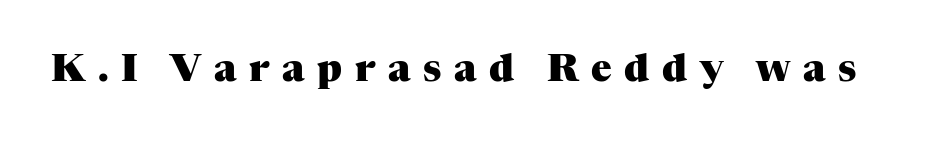
Q: Is the text bold? A: Yes.
Q: Is the text italic (slanted)? A: No, it is upright.
Q: Is the typeface a serif or a sans-serif typeface? A: Serif.
Q: Is the text underlined? A: No.
Q: Is the spacing between letters normal or unusually wide? A: Unusually wide.
Q: Width (condensed, normal, or wide)? A: Normal.
Q: Stroke contrast? A: Medium.
Q: x-height? A: Medium.
Q: Monospaced? A: No.
